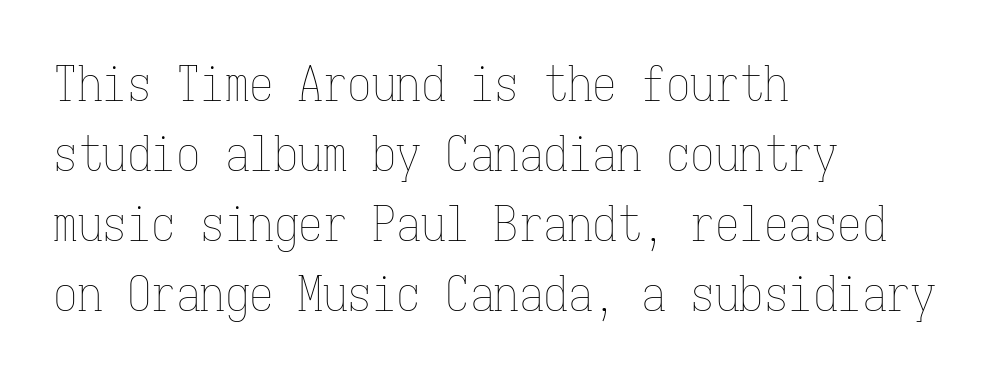
{"italic": "no", "bold": "no", "weight": "thin", "width": "condensed", "stroke_contrast": "low", "x_height": "medium", "monospaced": "yes", "underline": "no", "align": "left", "line_spacing": "normal", "line_spacing_ratio": 1.43, "letter_spacing": "normal", "letter_spacing_em": 0.0, "glyph_px": 49}
